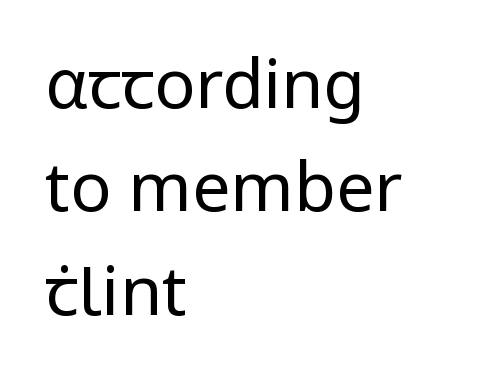
The image shows 68 px regular-weight sans-serif type, upright; set left-aligned, normal line spacing (1.52x), normal letter spacing, not underlined; low stroke contrast and a medium x-height.
